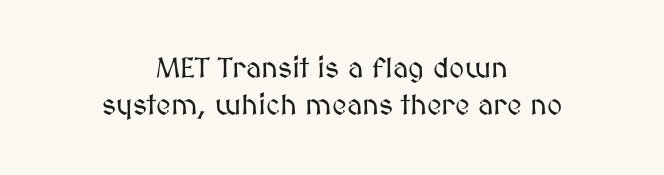
The image shows 29 px text type, upright; set centered, normal line spacing (1.27x), normal letter spacing, not underlined; medium stroke contrast and a medium x-height.
